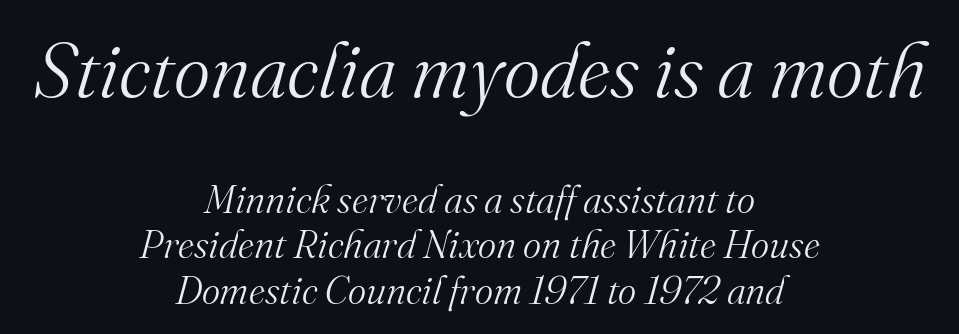
Q: Is the text bold? A: No.
Q: Is the text italic (slanted)? A: Yes, it leans right by about 16 degrees.
Q: Is the typeface a serif or a sans-serif typeface? A: Serif.
Q: Is the text underlined? A: No.
Q: How is the paragraph aligned? A: Centered.
Q: Is the spacing between letters normal or unusually wide? A: Normal.
Q: Which block of text is set in a larger size, the first (top) or the second (bottom)? A: The first (top) one.
Q: Width (condensed, normal, or wide)? A: Normal.
Q: Stroke contrast? A: Medium.
Q: x-height? A: Small.
Q: Monospaced? A: No.
